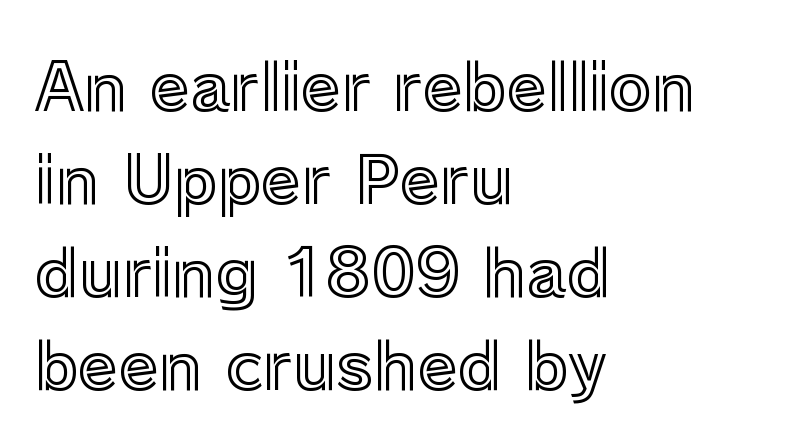
Q: Is the text italic (slanted)? A: No, it is upright.
Q: Is the text underlined? A: No.
Q: How is the paragraph aligned? A: Left-aligned.
Q: Is the spacing between letters normal or unusually wide? A: Normal.
Q: Is the spacing between lines tight, normal or loose? A: Normal.
Q: Width (condensed, normal, or wide)? A: Normal.
Q: x-height? A: Medium.
Q: Monospaced? A: No.
